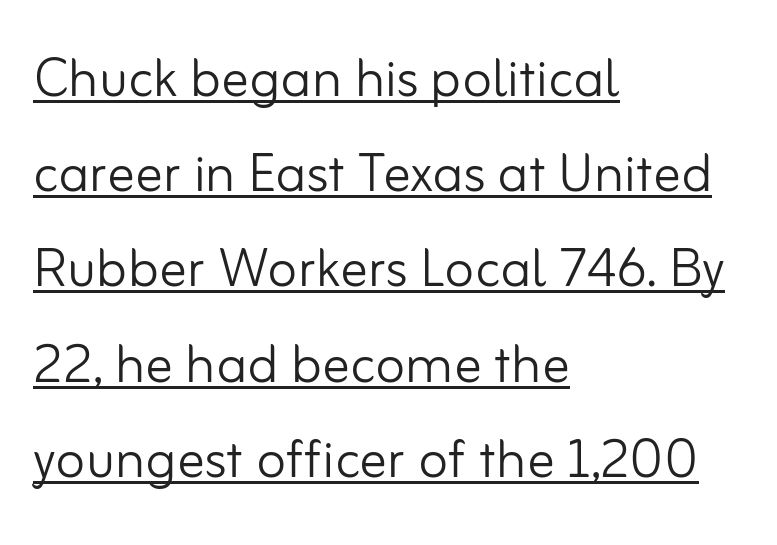
The image shows 69 px light sans-serif type, upright; set left-aligned, normal line spacing (1.38x), normal letter spacing, underlined; low stroke contrast and a small x-height.
